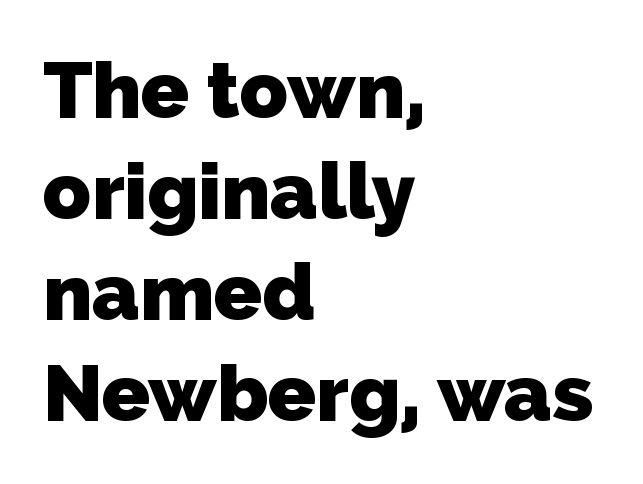
Q: Is the text bold? A: Yes.
Q: Is the typeface a serif or a sans-serif typeface? A: Sans-serif.
Q: Is the text underlined? A: No.
Q: How is the paragraph aligned? A: Left-aligned.
Q: Is the spacing between letters normal or unusually wide? A: Normal.
Q: Is the spacing between lines tight, normal or loose? A: Normal.
Q: Width (condensed, normal, or wide)? A: Normal.
Q: Stroke contrast? A: Low.
Q: x-height? A: Medium.
Q: Monospaced? A: No.
